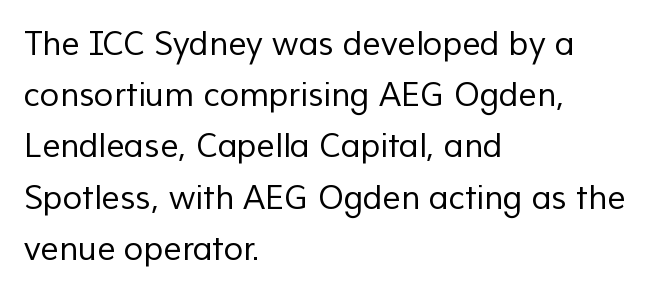
The image shows 32 px regular-weight sans-serif type; set left-aligned, normal line spacing (1.6x), normal letter spacing, not underlined; low stroke contrast and a medium x-height.
